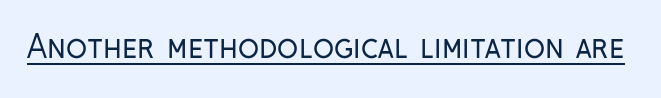
{"serif": "no", "italic": "no", "bold": "no", "weight": "regular", "width": "condensed", "stroke_contrast": "low", "x_height": "medium", "monospaced": "no", "underline": "yes", "letter_spacing": "normal", "letter_spacing_em": 0.0, "glyph_px": 31}
